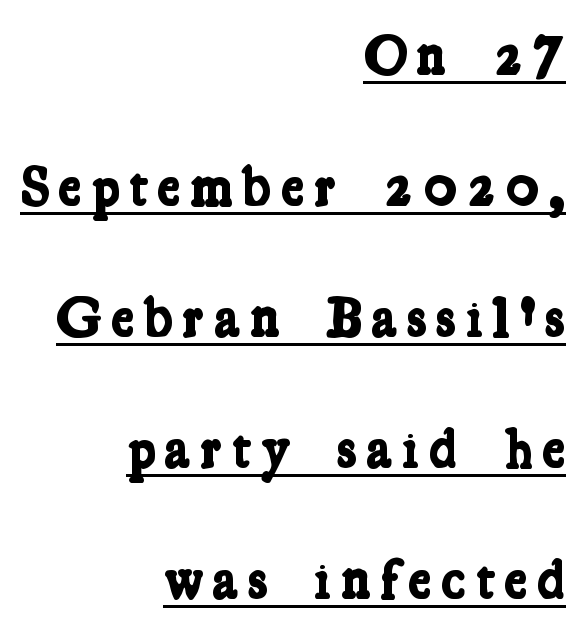
{"serif": "yes", "bold": "yes", "weight": "bold", "width": "condensed", "stroke_contrast": "low", "x_height": "medium", "monospaced": "no", "underline": "yes", "align": "right", "line_spacing": "loose", "line_spacing_ratio": 2.34, "glyph_px": 56}
